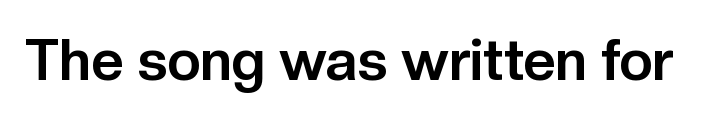
Do the letters lean? They stand straight. Heft: maximum for text — a bold. What stands out about the letter spacing? Nothing — it is the standard amount. Stroke terminals: plain, sans-serif. Descenders are the only things crossing below the line.
